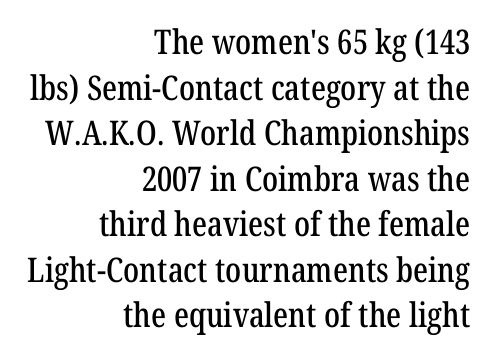
No extra tracking has been applied to these lines. The strip under each line holds only bare page. A serif font was chosen for this passage. Unlike italic type, these characters show no tilt at all.
